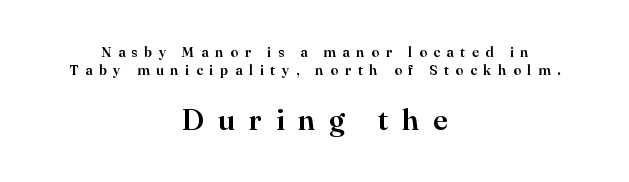
{"serif": "yes", "italic": "no", "width": "normal", "stroke_contrast": "high", "x_height": "small", "monospaced": "no", "underline": "no", "align": "center", "line_spacing": "normal", "line_spacing_ratio": 1.26, "letter_spacing": "wide", "letter_spacing_em": 0.48, "larger_block": "second", "size_ratio": 2.07, "glyph_px": 29}
